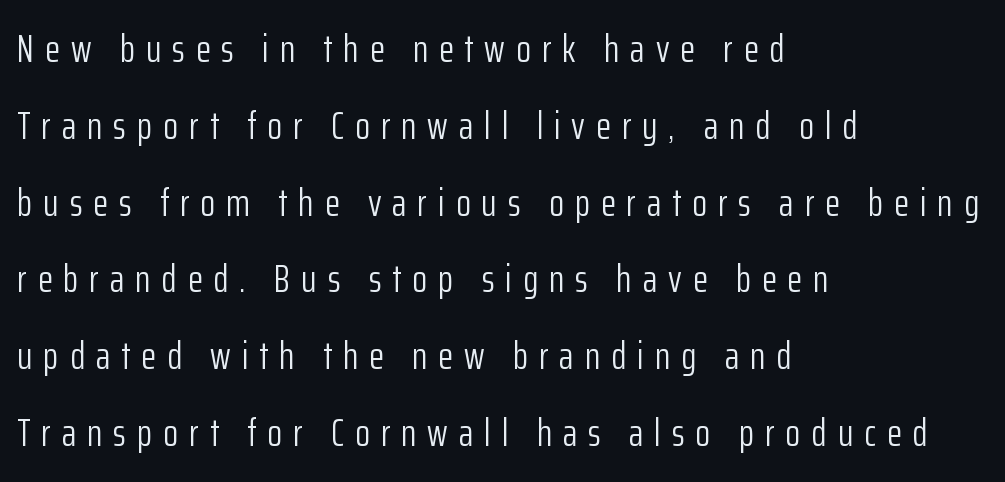
The image shows 39 px light, condensed sans-serif type, upright; set left-aligned, loose line spacing (1.97x), unusually wide letter spacing (+0.28 em), not underlined; low stroke contrast and a medium x-height.
